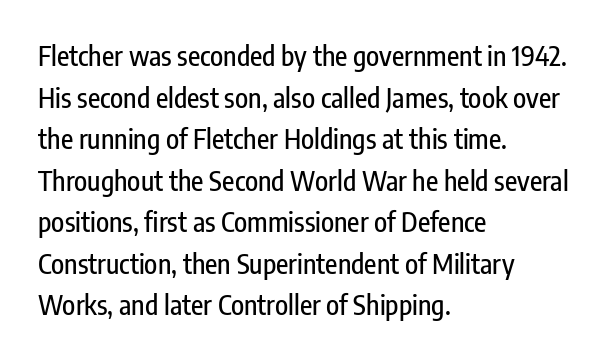
{"italic": "no", "underline": "no", "align": "left", "line_spacing": "normal", "line_spacing_ratio": 1.54, "letter_spacing": "normal", "letter_spacing_em": 0.0, "glyph_px": 27}
